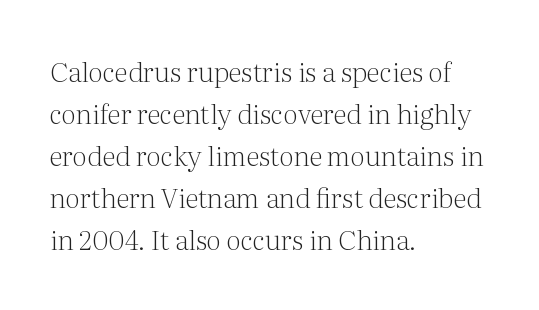
{"italic": "no", "bold": "no", "underline": "no", "align": "left", "line_spacing": "normal", "line_spacing_ratio": 1.56, "letter_spacing": "normal", "letter_spacing_em": 0.0, "glyph_px": 27}
